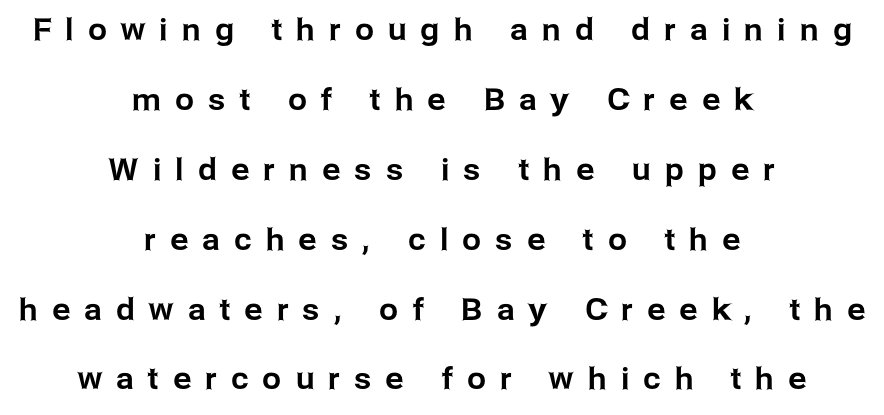
The image shows 30 px sans-serif type, upright; set centered, loose line spacing (2.33x), unusually wide letter spacing (+0.48 em), not underlined; low stroke contrast and a medium x-height.
